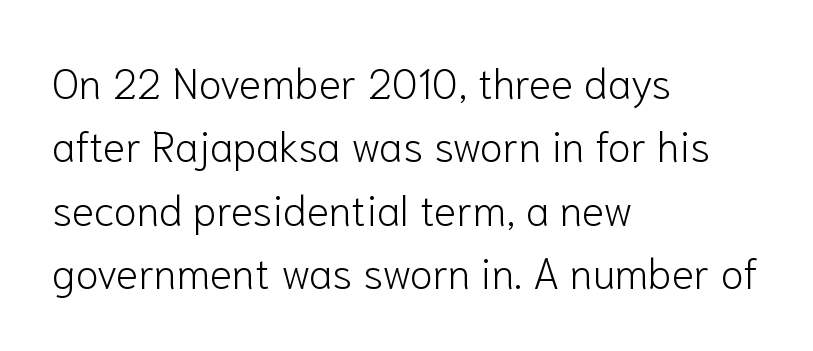
The image shows 42 px light sans-serif type, upright; set left-aligned, normal line spacing (1.51x), normal letter spacing, not underlined; low stroke contrast and a medium x-height.
